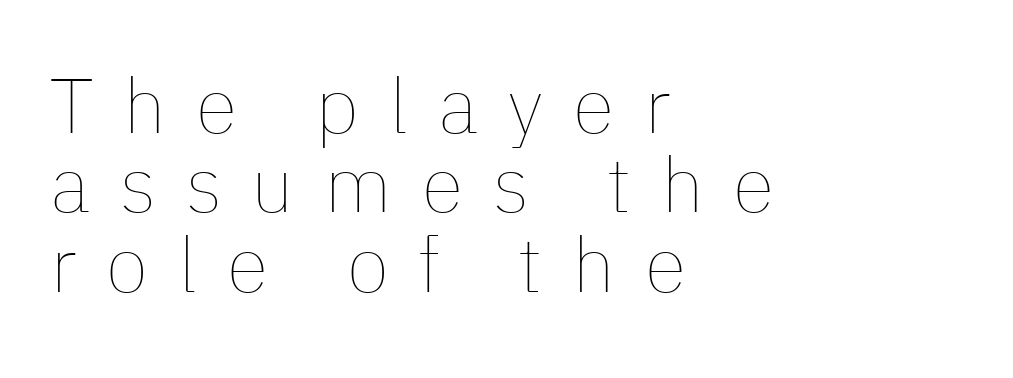
The image shows 77 px thin type, upright; set left-aligned, tight line spacing (1.03x), unusually wide letter spacing (+0.39 em), not underlined; low stroke contrast and a medium x-height.
